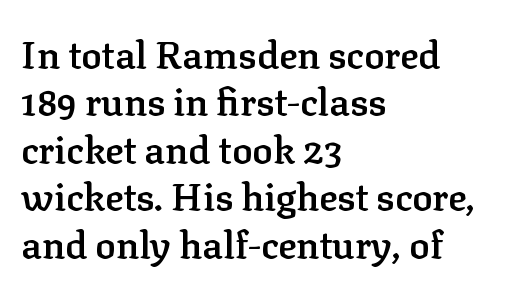
{"serif": "yes", "italic": "no", "bold": "semi", "weight": "semibold", "width": "normal", "stroke_contrast": "low", "x_height": "medium", "monospaced": "no", "underline": "no", "align": "left", "line_spacing": "normal", "line_spacing_ratio": 1.25, "letter_spacing": "normal", "letter_spacing_em": 0.0, "glyph_px": 38}
